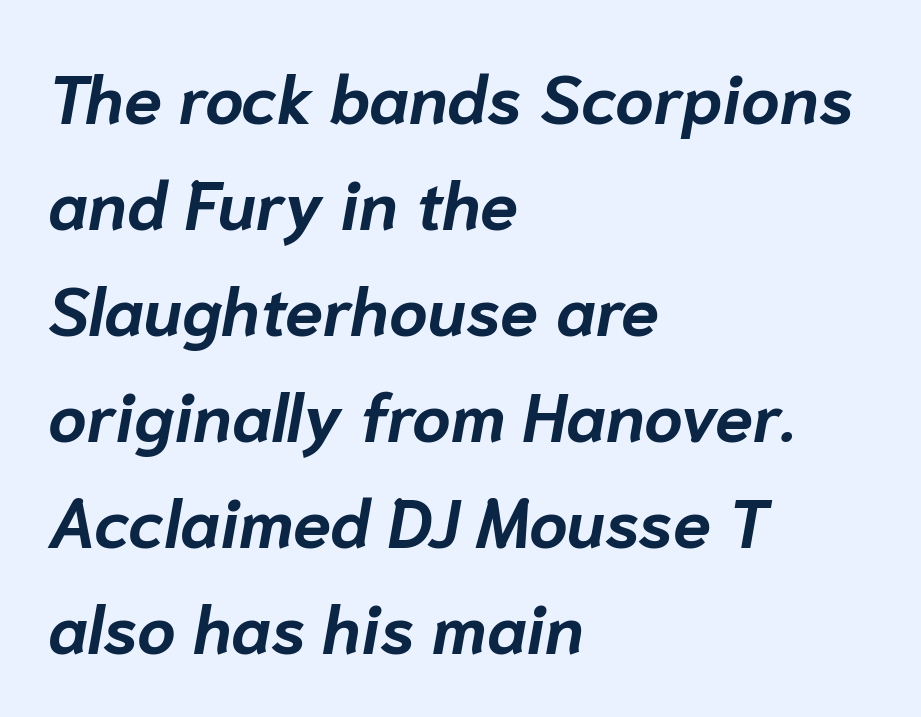
{"italic": "yes", "lean": "right", "slant_degrees": 10, "bold": "yes", "weight": "bold", "width": "normal", "stroke_contrast": "low", "x_height": "medium", "monospaced": "no", "underline": "no", "align": "left", "line_spacing": "normal", "line_spacing_ratio": 1.56, "letter_spacing": "normal", "letter_spacing_em": 0.0, "glyph_px": 68}
